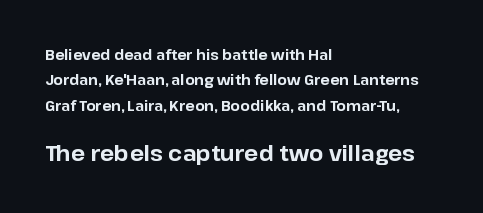
The image shows 21 px bold type, upright; set left-aligned, line spacing 1.82x, normal letter spacing, not underlined; the second (bottom) block is 1.5x larger.
